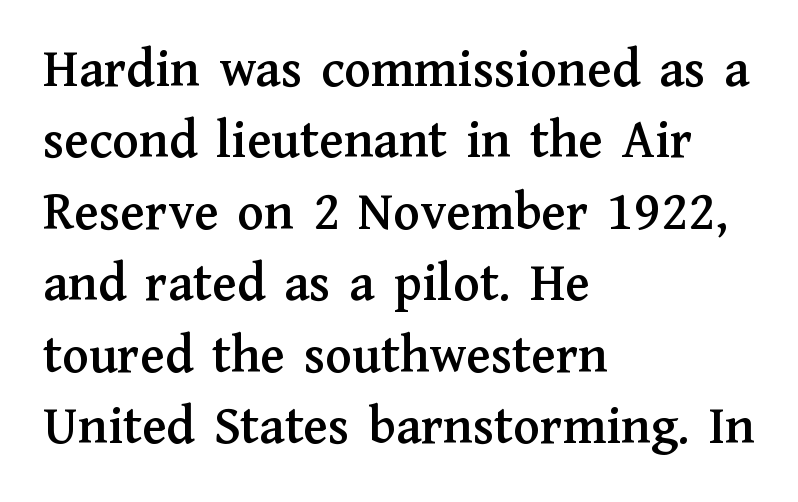
Spacing verdict: proportional, widths tailored to each character. This sample uses an upright cut, with every glyph sitting square on the baseline. Serif or sans? Serif — the stroke terminals have little feet. Regular leading. Is the letter spacing exaggerated? No — it looks like the ordinary default. Horizontal alignment here is leftward, the default for most running prose.
